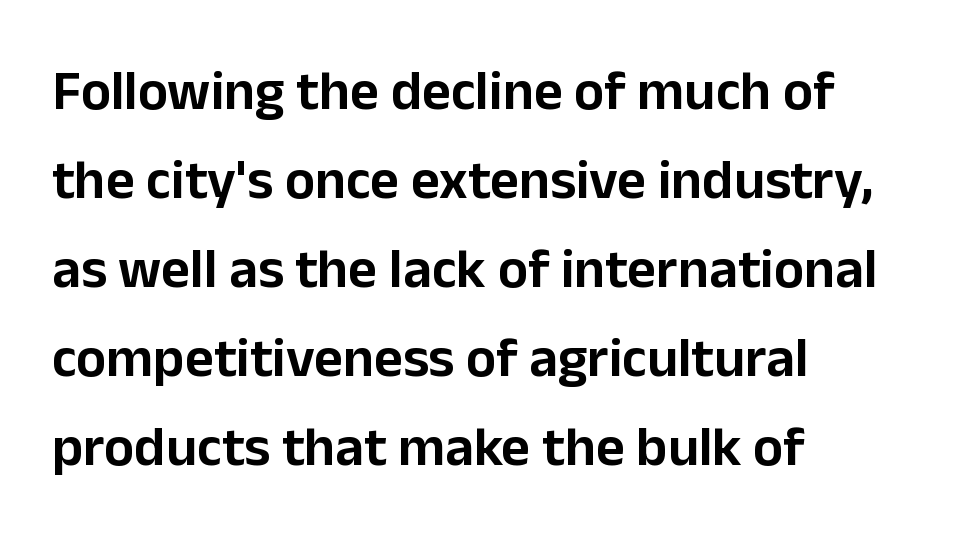
{"serif": "no", "italic": "no", "width": "normal", "stroke_contrast": "low", "x_height": "medium", "monospaced": "no", "underline": "no", "align": "left", "line_spacing": "normal", "line_spacing_ratio": 1.59, "letter_spacing": "normal", "letter_spacing_em": 0.0, "glyph_px": 56}
